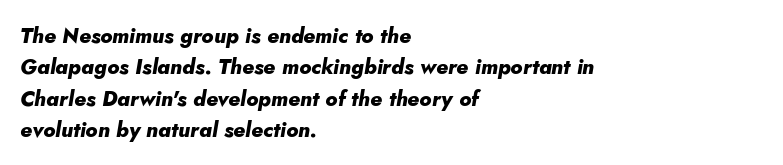
The image shows 21 px bold type, italic (leaning right); set left-aligned, normal line spacing (1.49x), normal letter spacing, not underlined.
